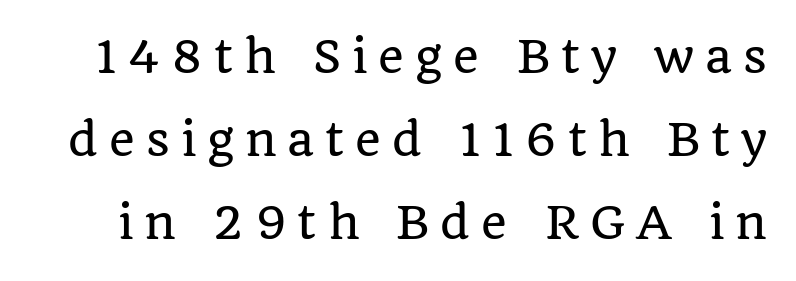
Descenders hang freely into open space. Letter spacing: wide. Is this a fixed-width face? No — the glyphs have proportional, varying widths. To sum up the face: it has serifs. Style check: upright.
